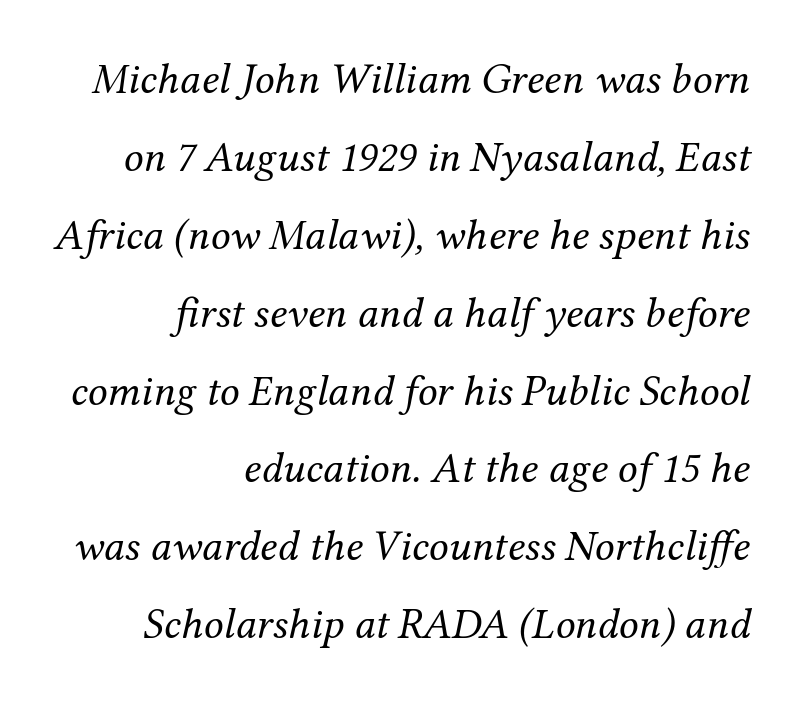
The image shows 44 px regular-weight serif type, italic (leaning right); set right-aligned, line spacing 1.77x, normal letter spacing, not underlined; medium stroke contrast and a medium x-height.
